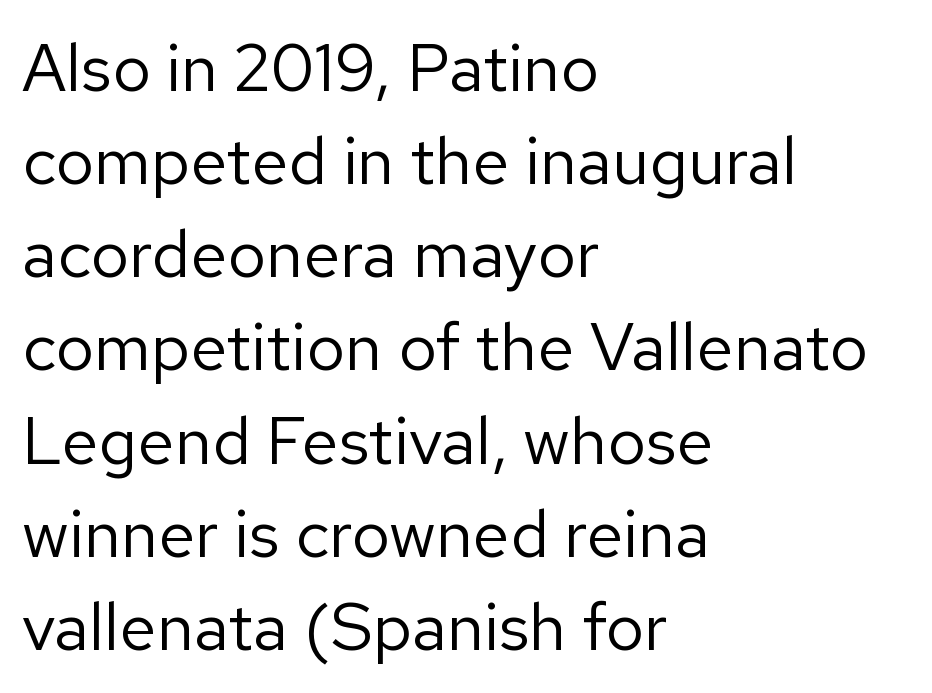
Q: Is the text bold? A: No.
Q: Is the text italic (slanted)? A: No, it is upright.
Q: Is the typeface a serif or a sans-serif typeface? A: Sans-serif.
Q: Is the text underlined? A: No.
Q: How is the paragraph aligned? A: Left-aligned.
Q: Is the spacing between letters normal or unusually wide? A: Normal.
Q: Is the spacing between lines tight, normal or loose? A: Normal.
Q: Width (condensed, normal, or wide)? A: Normal.
Q: Stroke contrast? A: Low.
Q: x-height? A: Medium.
Q: Monospaced? A: No.
